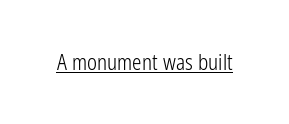
{"italic": "no", "bold": "no", "underline": "yes", "letter_spacing": "normal", "letter_spacing_em": 0.0, "glyph_px": 21}
